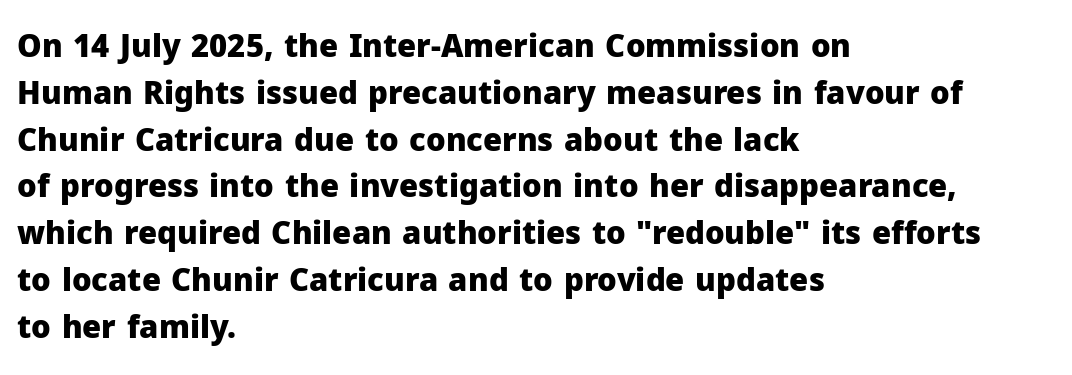
{"serif": "no", "italic": "no", "bold": "yes", "weight": "heavy", "width": "normal", "stroke_contrast": "low", "x_height": "medium", "monospaced": "no", "underline": "no", "align": "left", "line_spacing": "normal", "line_spacing_ratio": 1.51, "letter_spacing": "normal", "letter_spacing_em": 0.0, "glyph_px": 31}
